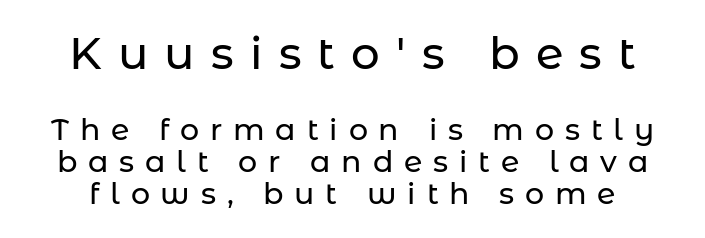
The image shows 45 px sans-serif type, upright; set tight line spacing (1.08x), unusually wide letter spacing (+0.36 em), not underlined; the first (top) block is 1.5x larger; low stroke contrast and a medium x-height.
